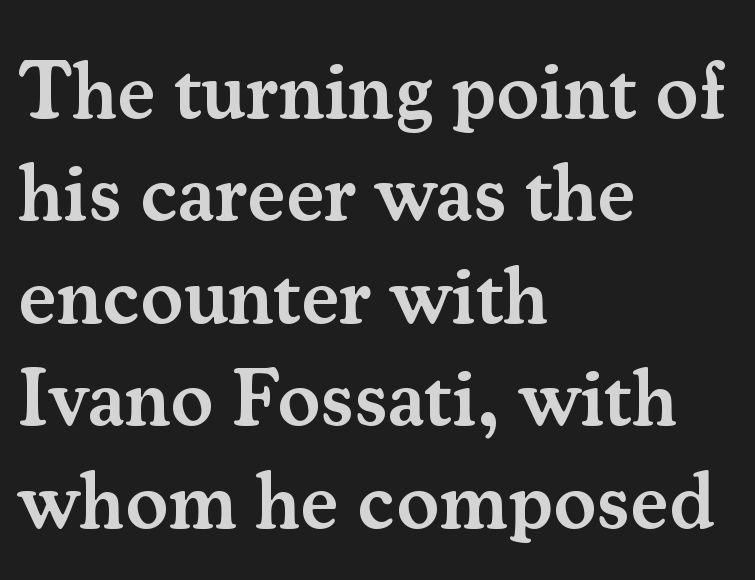
Q: Is the text bold? A: Semi-bold.
Q: Is the text italic (slanted)? A: No, it is upright.
Q: Is the typeface a serif or a sans-serif typeface? A: Serif.
Q: Is the text underlined? A: No.
Q: How is the paragraph aligned? A: Left-aligned.
Q: Is the spacing between letters normal or unusually wide? A: Normal.
Q: Is the spacing between lines tight, normal or loose? A: Normal.
Q: Width (condensed, normal, or wide)? A: Normal.
Q: Stroke contrast? A: Medium.
Q: x-height? A: Small.
Q: Monospaced? A: No.
